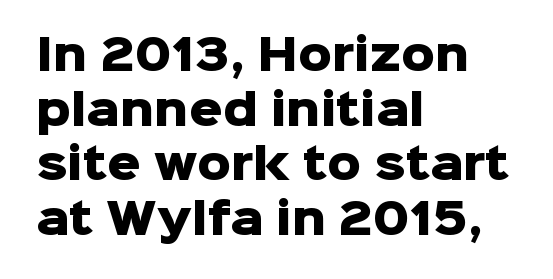
{"serif": "no", "italic": "no", "bold": "yes", "weight": "heavy", "width": "normal", "stroke_contrast": "low", "x_height": "medium", "monospaced": "no", "underline": "no", "align": "left", "line_spacing": "normal", "line_spacing_ratio": 1.3, "letter_spacing": "normal", "letter_spacing_em": 0.0, "glyph_px": 42}
